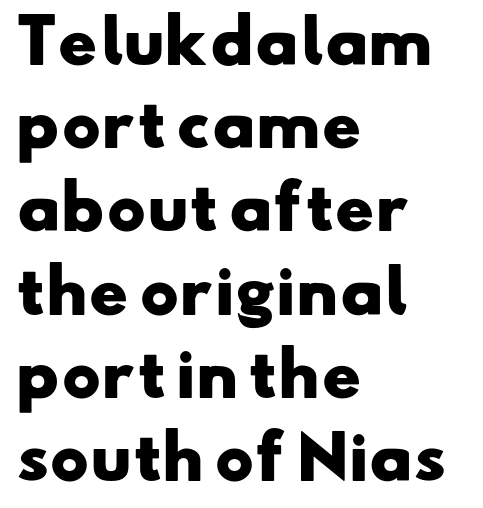
Q: Is the text bold? A: Yes.
Q: Is the typeface a serif or a sans-serif typeface? A: Sans-serif.
Q: Is the text underlined? A: No.
Q: How is the paragraph aligned? A: Left-aligned.
Q: Is the spacing between letters normal or unusually wide? A: Normal.
Q: Is the spacing between lines tight, normal or loose? A: Normal.
Q: Width (condensed, normal, or wide)? A: Wide.
Q: Stroke contrast? A: Low.
Q: x-height? A: Small.
Q: Monospaced? A: No.
